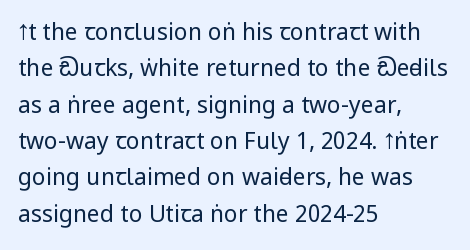
Compared with typical paragraphs, the rows here are spaced about the same. The letterforms sit at book weight or below. Ascenders rise straight up at ninety degrees. The lines are quadded left. Check the space under the baseline: it is left empty. Tracking value appears to be zero — textbook default spacing.
